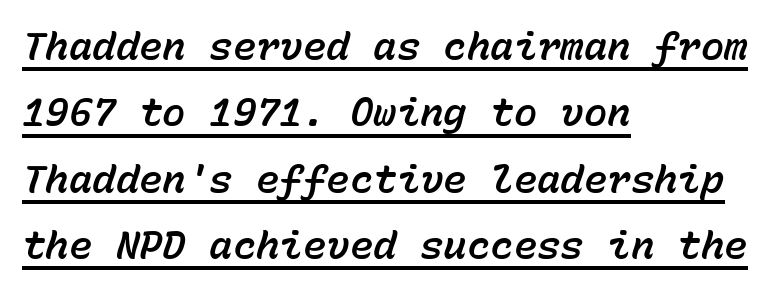
Q: Is the text italic (slanted)? A: Yes, it leans right by about 15 degrees.
Q: Is the text underlined? A: Yes.
Q: How is the paragraph aligned? A: Left-aligned.
Q: Is the spacing between letters normal or unusually wide? A: Normal.
Q: Is the spacing between lines tight, normal or loose? A: Normal.
Q: Width (condensed, normal, or wide)? A: Normal.
Q: Stroke contrast? A: Low.
Q: x-height? A: Medium.
Q: Monospaced? A: Yes.
